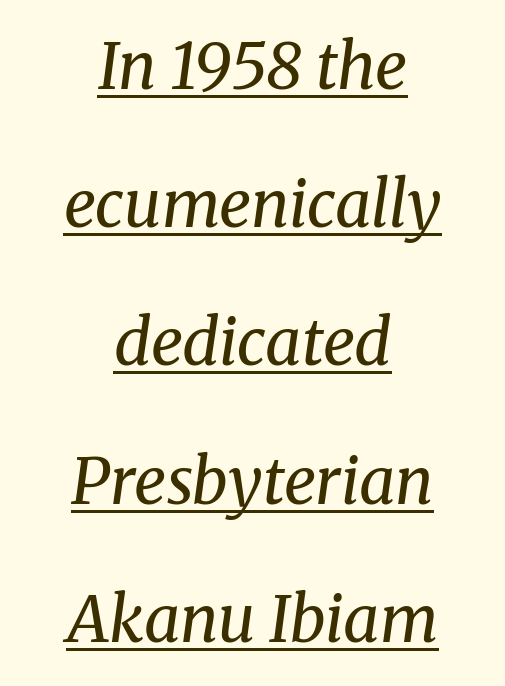
{"serif": "yes", "italic": "yes", "lean": "right", "slant_degrees": 8, "bold": "no", "weight": "regular", "width": "normal", "stroke_contrast": "medium", "x_height": "medium", "monospaced": "no", "underline": "yes", "align": "center", "line_spacing": "loose", "line_spacing_ratio": 2.16, "letter_spacing": "normal", "letter_spacing_em": 0.0, "glyph_px": 64}
